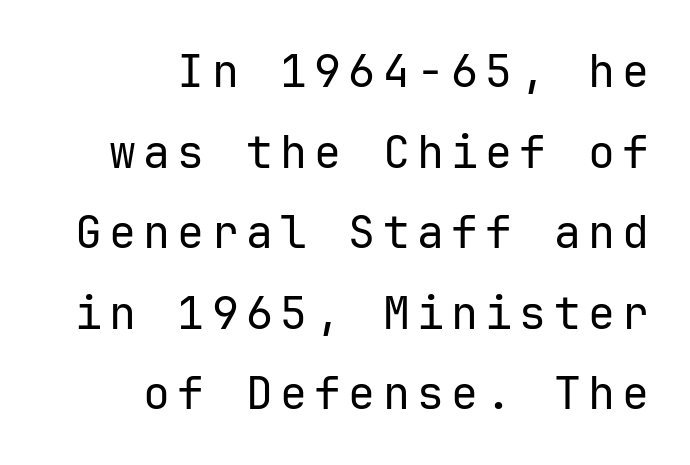
The image shows 45 px regular-weight sans-serif type, upright, monospaced; set right-aligned, line spacing 1.79x, not underlined; low stroke contrast and a medium x-height.
